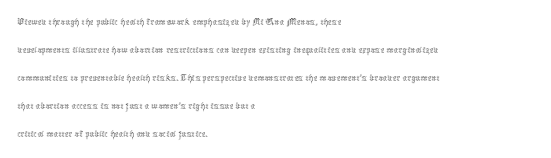
No extra ink here — the face is not bold. Students, observe: this is what conventionally led text looks like. Visually the block forms a straight wall on the left and a jagged coastline on the right. Clear beneath every line of the passage.
